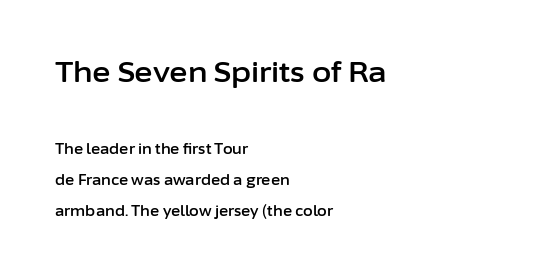
Q: Is the text italic (slanted)? A: No, it is upright.
Q: Is the typeface a serif or a sans-serif typeface? A: Sans-serif.
Q: Is the text underlined? A: No.
Q: How is the paragraph aligned? A: Left-aligned.
Q: Is the spacing between letters normal or unusually wide? A: Normal.
Q: Is the spacing between lines tight, normal or loose? A: Loose.
Q: Which block of text is set in a larger size, the first (top) or the second (bottom)? A: The first (top) one.
Q: Width (condensed, normal, or wide)? A: Normal.
Q: Stroke contrast? A: Low.
Q: x-height? A: Medium.
Q: Monospaced? A: No.
